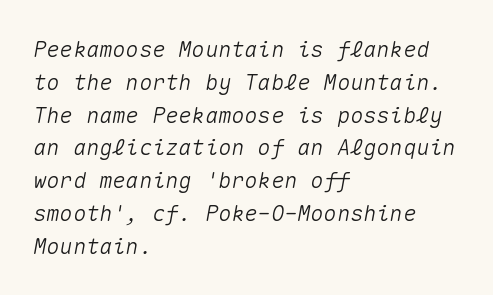
Check the space under the baseline: it is left empty. Vertical spacing — default. The face used here has a pronounced slope to its letters. Line starts are locked; line ends wander.
